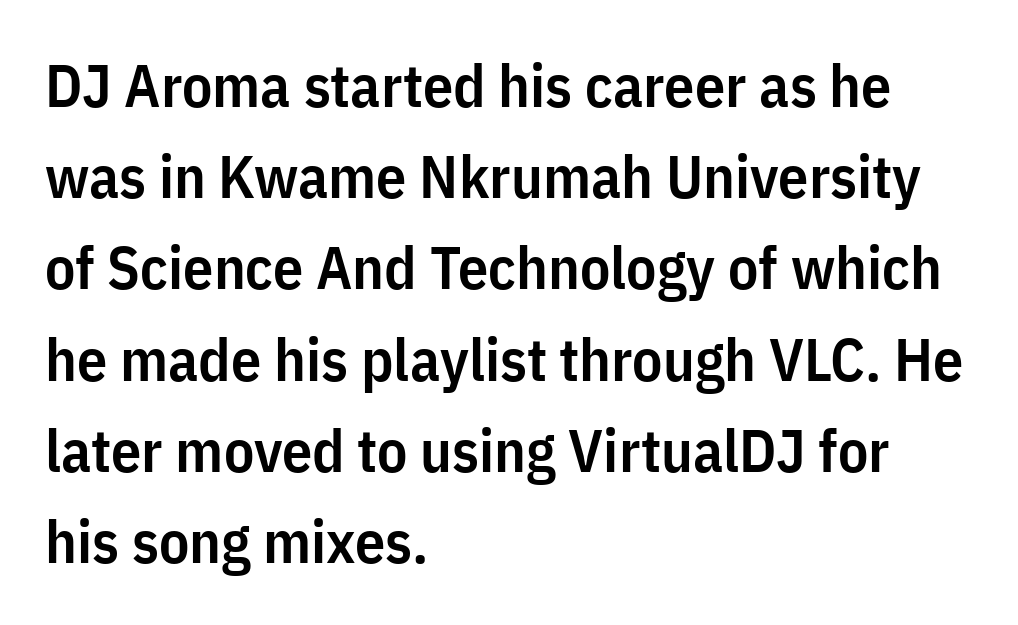
Does the copy run flush right? No — it runs flush left. Compared with an ordinary text face, these strokes are moderately heavier — a semibold. The glyphs in this specimen are sans serif. This sample has the flowing, uneven cadence of proportional lettering. The axis of the letterforms is exactly vertical. Beneath every word, the page is bare.
